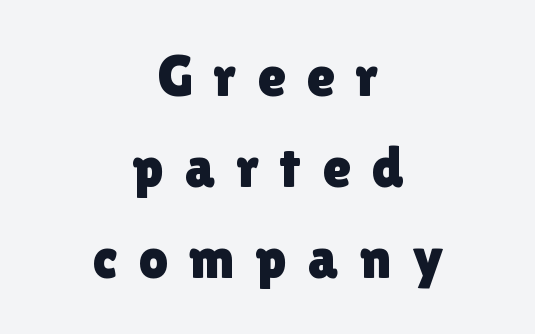
Q: Is the text italic (slanted)? A: No, it is upright.
Q: Is the typeface a serif or a sans-serif typeface? A: Sans-serif.
Q: Is the text underlined? A: No.
Q: How is the paragraph aligned? A: Centered.
Q: Is the spacing between letters normal or unusually wide? A: Unusually wide.
Q: Is the spacing between lines tight, normal or loose? A: Normal.
Q: Width (condensed, normal, or wide)? A: Normal.
Q: x-height? A: Medium.
Q: Monospaced? A: No.
